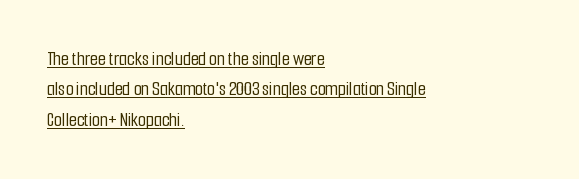
Letter spacing: default. Designer's note — italics off, roman on. Typeset ragged right — the left edge is the straight one. The lettering is marked with a stroke running underneath it. Leading: standard.
